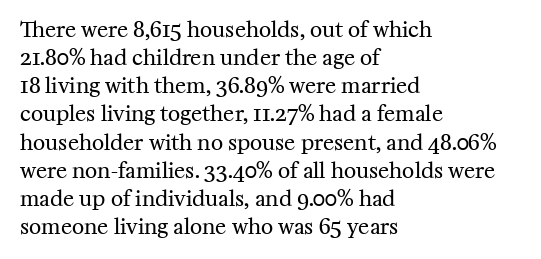
The image shows 21 px text type, upright; set left-aligned, normal line spacing (1.34x), normal letter spacing, not underlined.
